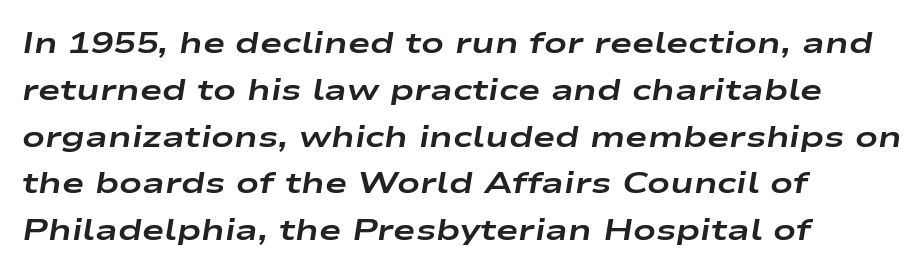
{"italic": "yes", "lean": "right", "slant_degrees": 9, "bold": "yes", "weight": "bold", "width": "wide", "stroke_contrast": "low", "x_height": "medium", "monospaced": "no", "underline": "no", "align": "left", "line_spacing": "normal", "line_spacing_ratio": 1.56, "letter_spacing": "normal", "letter_spacing_em": 0.0, "glyph_px": 30}
